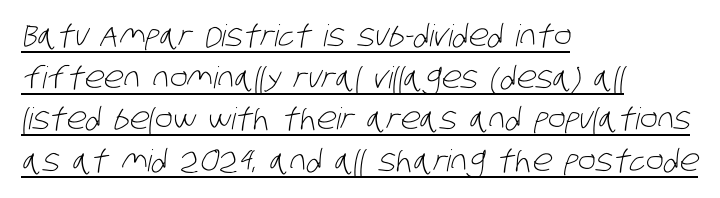
Compared with a centered layout, this one pins lines to the left instead. The leading is moderate, giving the passage an even texture. Is this a fixed-width face? No — the glyphs have proportional, varying widths. Inter-character spacing is left at the font's built-in metrics. No letter is thick-stroked: the sample isn't bold.
